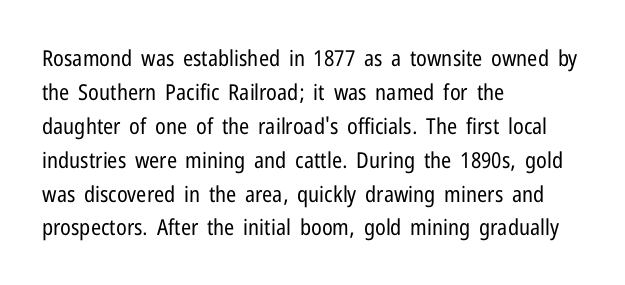
The image shows 22 px text type, upright; set left-aligned, normal line spacing (1.54x), normal letter spacing, not underlined.
